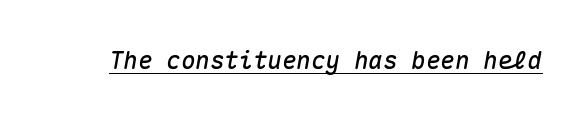
{"italic": "yes", "lean": "right", "slant_degrees": 10, "underline": "yes", "letter_spacing": "normal", "letter_spacing_em": 0.0, "glyph_px": 24}
